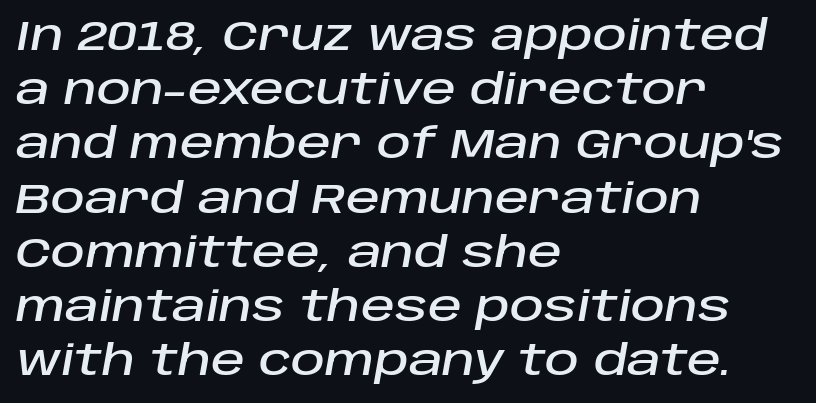
{"italic": "yes", "lean": "right", "slant_degrees": 10, "width": "normal", "stroke_contrast": "low", "x_height": "large", "monospaced": "no", "underline": "no", "align": "left", "line_spacing": "normal", "line_spacing_ratio": 1.29, "letter_spacing": "normal", "letter_spacing_em": 0.0, "glyph_px": 42}
